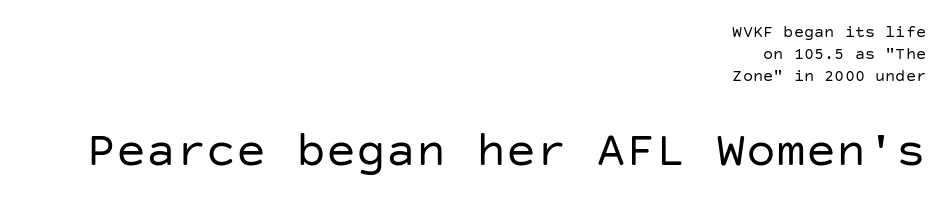
{"serif": "no", "italic": "no", "bold": "no", "weight": "regular", "width": "normal", "stroke_contrast": "low", "x_height": "large", "underline": "no", "align": "right", "line_spacing": "normal", "line_spacing_ratio": 1.28, "letter_spacing": "normal", "letter_spacing_em": 0.0, "larger_block": "second", "size_ratio": 2.94, "glyph_px": 50}
